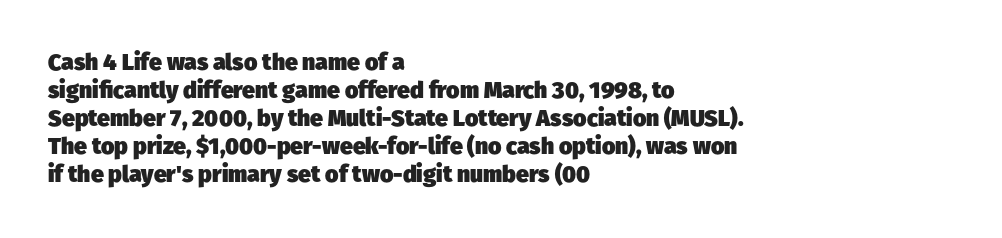
Q: Is the text bold? A: Yes.
Q: Is the text underlined? A: No.
Q: How is the paragraph aligned? A: Left-aligned.
Q: Is the spacing between letters normal or unusually wide? A: Normal.
